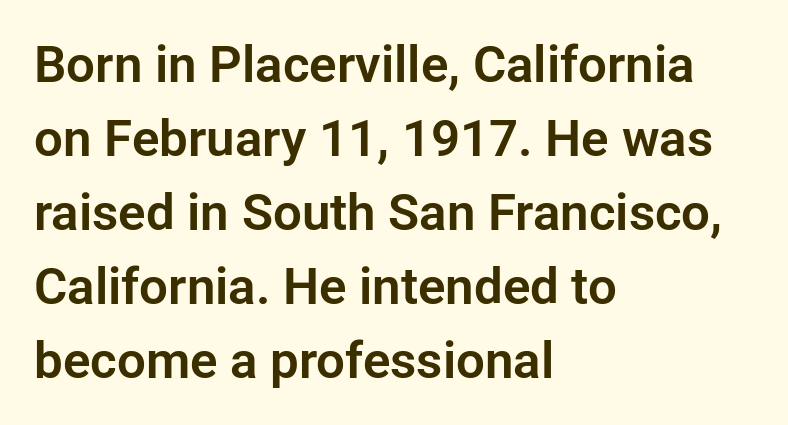
The image shows 51 px sans-serif type, upright; set left-aligned, normal line spacing (1.45x), normal letter spacing, not underlined; low stroke contrast and a medium x-height.
